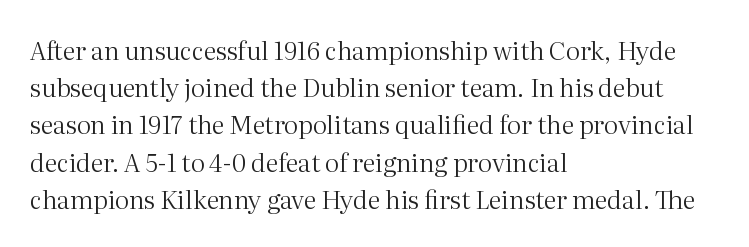
{"italic": "no", "bold": "no", "underline": "no", "align": "left", "line_spacing": "normal", "line_spacing_ratio": 1.49, "letter_spacing": "normal", "letter_spacing_em": 0.0, "glyph_px": 25}
